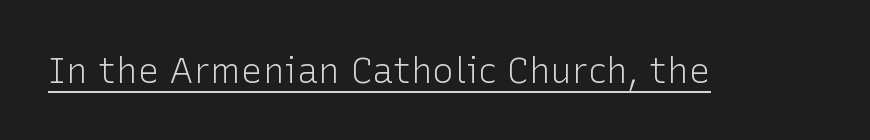
Q: Is the text bold? A: No.
Q: Is the text italic (slanted)? A: No, it is upright.
Q: Is the typeface a serif or a sans-serif typeface? A: Sans-serif.
Q: Is the text underlined? A: Yes.
Q: Is the spacing between letters normal or unusually wide? A: Normal.
Q: Width (condensed, normal, or wide)? A: Normal.
Q: Stroke contrast? A: Low.
Q: x-height? A: Medium.
Q: Monospaced? A: No.
